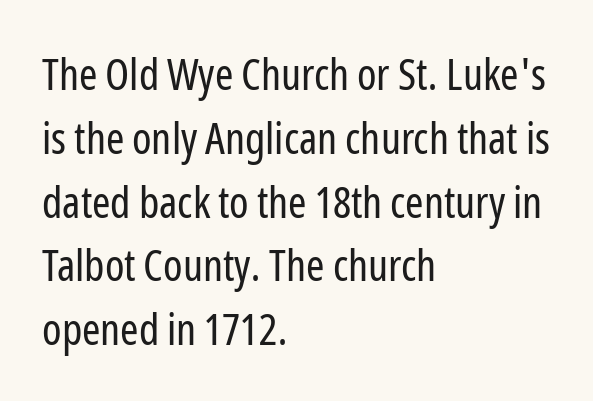
The image shows 44 px regular-weight, condensed sans-serif type, upright; set left-aligned, normal line spacing (1.45x), normal letter spacing, not underlined; low stroke contrast and a medium x-height.
